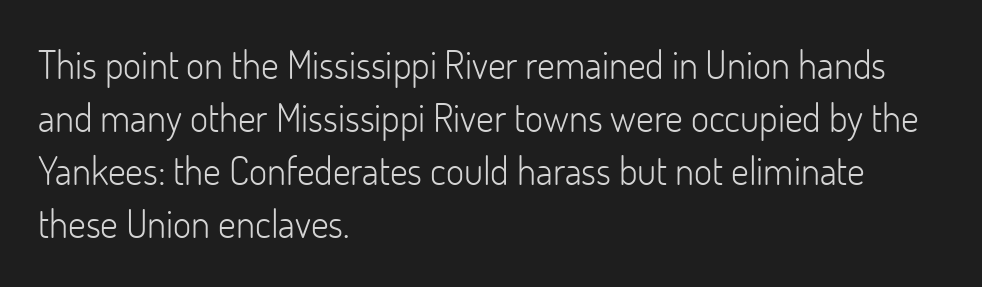
{"serif": "no", "italic": "no", "bold": "no", "weight": "light", "width": "normal", "stroke_contrast": "low", "x_height": "small", "monospaced": "no", "underline": "no", "align": "left", "line_spacing": "normal", "line_spacing_ratio": 1.36, "letter_spacing": "normal", "letter_spacing_em": 0.0, "glyph_px": 39}
